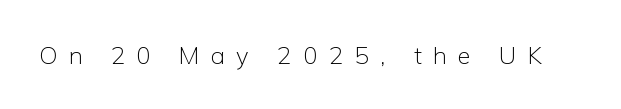
Q: Is the text bold? A: No.
Q: Is the text italic (slanted)? A: No, it is upright.
Q: Is the text underlined? A: No.
Q: Is the spacing between letters normal or unusually wide? A: Unusually wide.
